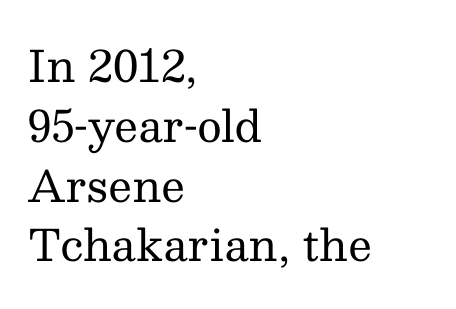
Q: Is the text bold? A: No.
Q: Is the text italic (slanted)? A: No, it is upright.
Q: Is the typeface a serif or a sans-serif typeface? A: Serif.
Q: Is the text underlined? A: No.
Q: How is the paragraph aligned? A: Left-aligned.
Q: Is the spacing between letters normal or unusually wide? A: Normal.
Q: Is the spacing between lines tight, normal or loose? A: Normal.
Q: Width (condensed, normal, or wide)? A: Normal.
Q: Stroke contrast? A: Medium.
Q: x-height? A: Medium.
Q: Monospaced? A: No.
